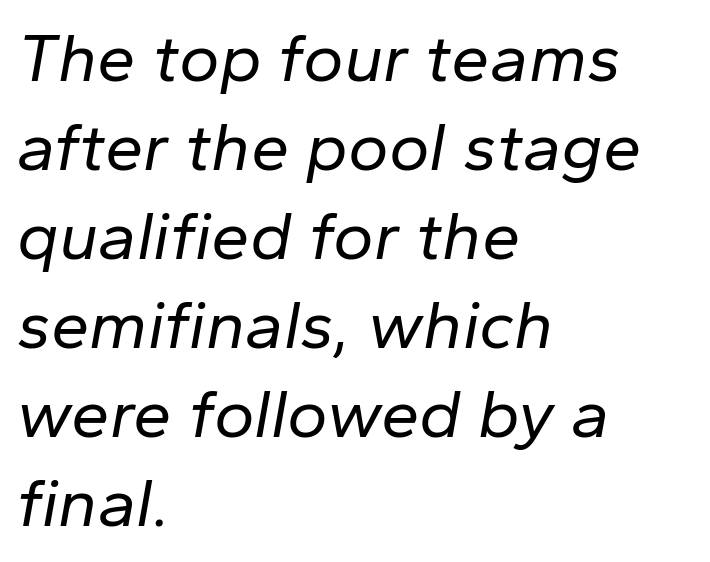
{"italic": "yes", "lean": "right", "slant_degrees": 10, "bold": "no", "weight": "regular", "width": "normal", "stroke_contrast": "low", "x_height": "medium", "monospaced": "no", "underline": "no", "align": "left", "line_spacing": "normal", "line_spacing_ratio": 1.29, "letter_spacing": "normal", "letter_spacing_em": 0.0, "glyph_px": 69}
